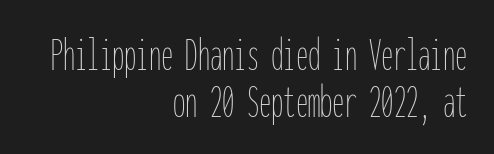
Q: Is the text bold? A: No.
Q: Is the text italic (slanted)? A: No, it is upright.
Q: Is the text underlined? A: No.
Q: How is the paragraph aligned? A: Right-aligned.
Q: Is the spacing between letters normal or unusually wide? A: Normal.
Q: Is the spacing between lines tight, normal or loose? A: Tight.
Q: Width (condensed, normal, or wide)? A: Condensed.
Q: Stroke contrast? A: Low.
Q: x-height? A: Medium.
Q: Monospaced? A: Yes.
